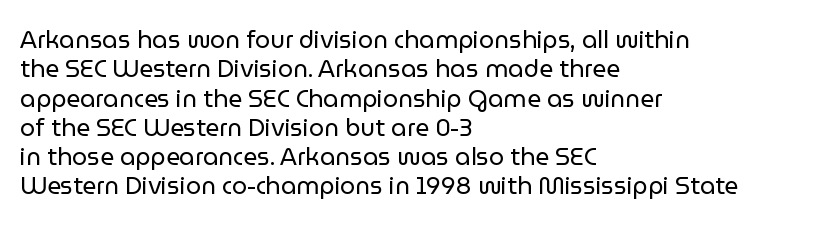
Q: Is the text bold? A: No.
Q: Is the text italic (slanted)? A: No, it is upright.
Q: Is the text underlined? A: No.
Q: How is the paragraph aligned? A: Left-aligned.
Q: Is the spacing between letters normal or unusually wide? A: Normal.
